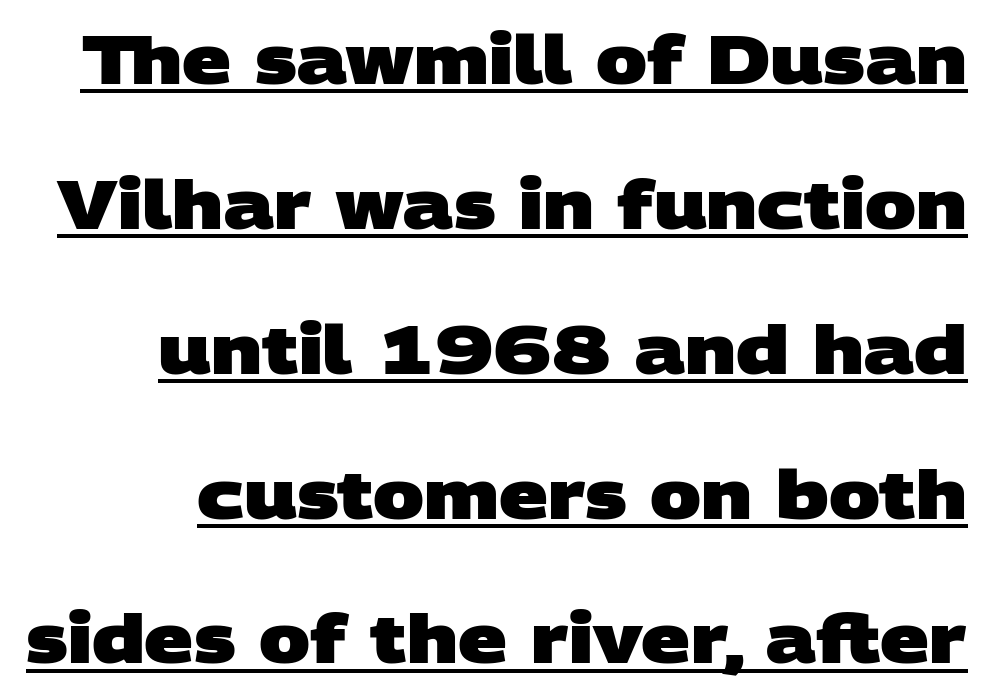
Each line of the rendering has a horizontal stroke beneath the glyphs. The letters carry no serifs — their stems end cleanly without finishing strokes. Vertical spacing — loose. Plenty of ink on the page — the face is bold.
